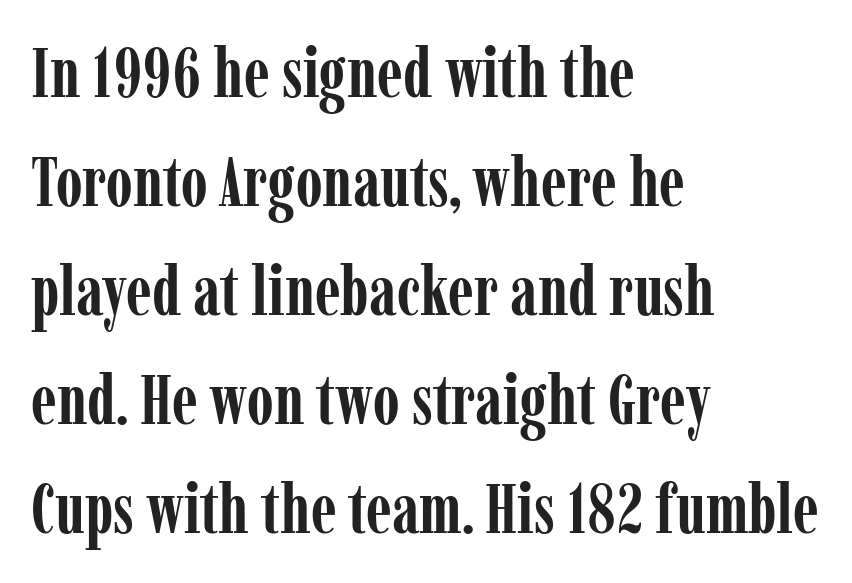
{"serif": "yes", "italic": "no", "bold": "yes", "weight": "semibold", "width": "condensed", "stroke_contrast": "low", "x_height": "medium", "monospaced": "no", "underline": "no", "align": "left", "line_spacing": "normal", "line_spacing_ratio": 1.58, "letter_spacing": "normal", "letter_spacing_em": 0.0, "glyph_px": 69}
